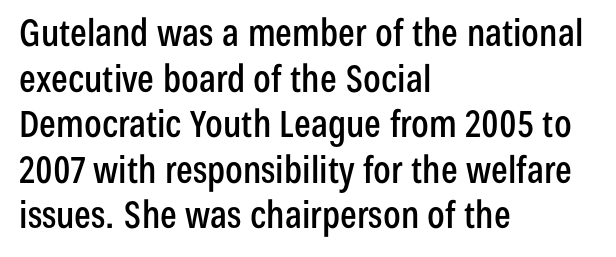
Q: Is the text italic (slanted)? A: No, it is upright.
Q: Is the typeface a serif or a sans-serif typeface? A: Sans-serif.
Q: Is the text underlined? A: No.
Q: How is the paragraph aligned? A: Left-aligned.
Q: Is the spacing between letters normal or unusually wide? A: Normal.
Q: Width (condensed, normal, or wide)? A: Condensed.
Q: Stroke contrast? A: Low.
Q: x-height? A: Medium.
Q: Monospaced? A: No.
